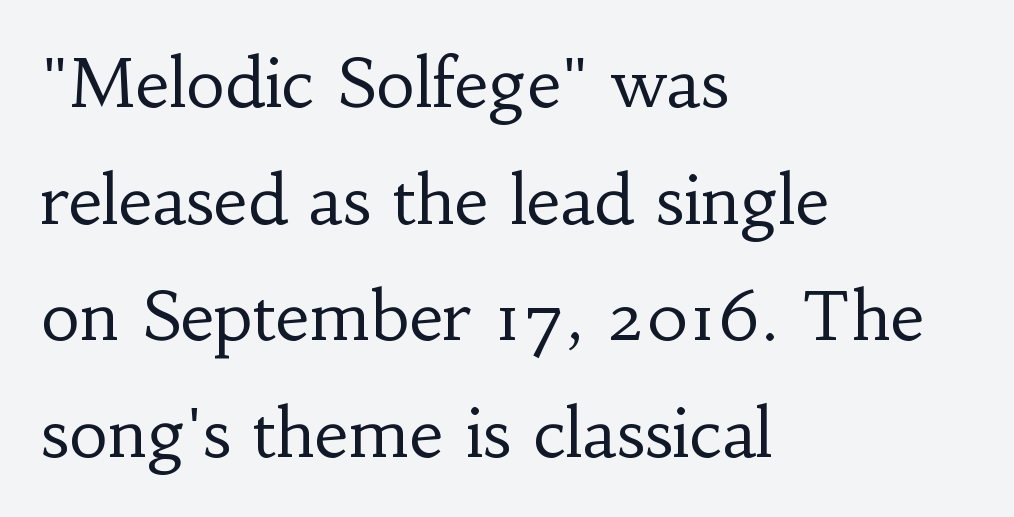
{"serif": "yes", "italic": "no", "bold": "no", "weight": "regular", "width": "normal", "stroke_contrast": "low", "x_height": "small", "monospaced": "no", "underline": "no", "align": "left", "line_spacing_ratio": 1.74, "letter_spacing": "normal", "letter_spacing_em": 0.0, "glyph_px": 67}
